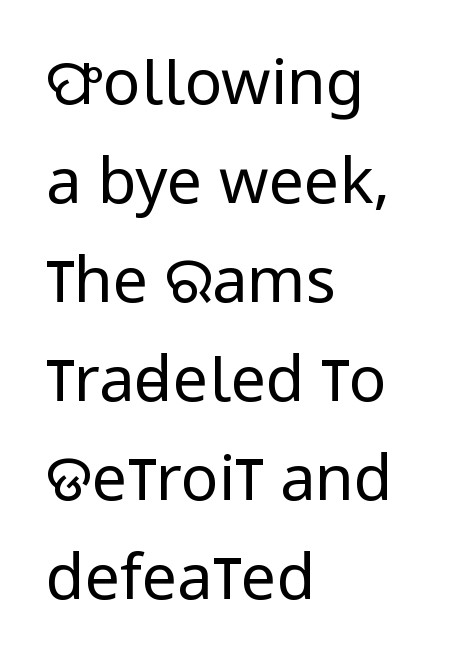
Q: Is the text bold? A: No.
Q: Is the text italic (slanted)? A: No, it is upright.
Q: Is the typeface a serif or a sans-serif typeface? A: Sans-serif.
Q: Is the text underlined? A: No.
Q: How is the paragraph aligned? A: Left-aligned.
Q: Is the spacing between letters normal or unusually wide? A: Normal.
Q: Is the spacing between lines tight, normal or loose? A: Normal.
Q: Width (condensed, normal, or wide)? A: Condensed.
Q: Stroke contrast? A: Low.
Q: x-height? A: Large.
Q: Monospaced? A: No.
